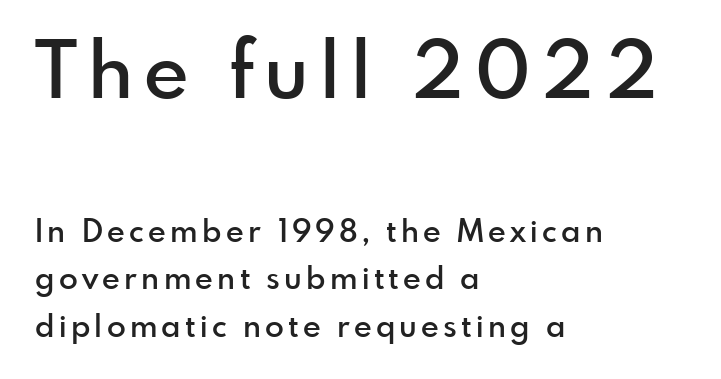
{"serif": "no", "italic": "no", "bold": "semi", "weight": "semibold", "width": "normal", "x_height": "small", "monospaced": "no", "underline": "no", "align": "left", "line_spacing": "normal", "line_spacing_ratio": 1.53, "larger_block": "first", "size_ratio": 2.52, "glyph_px": 78}
